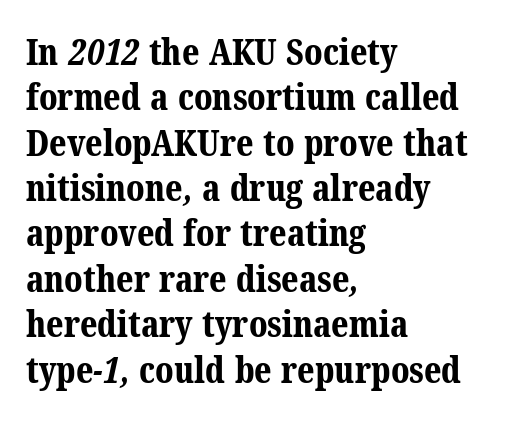
Q: Is the text bold? A: Yes.
Q: Is the typeface a serif or a sans-serif typeface? A: Serif.
Q: Is the text underlined? A: No.
Q: How is the paragraph aligned? A: Left-aligned.
Q: Is the spacing between letters normal or unusually wide? A: Normal.
Q: Is the spacing between lines tight, normal or loose? A: Normal.
Q: Width (condensed, normal, or wide)? A: Normal.
Q: Stroke contrast? A: Medium.
Q: x-height? A: Medium.
Q: Monospaced? A: No.
